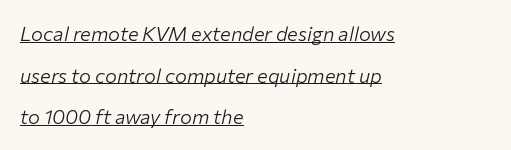
Q: Is the text bold? A: No.
Q: Is the text italic (slanted)? A: Yes, it leans right by about 12 degrees.
Q: Is the text underlined? A: Yes.
Q: How is the paragraph aligned? A: Left-aligned.
Q: Is the spacing between letters normal or unusually wide? A: Normal.
Q: Is the spacing between lines tight, normal or loose? A: Loose.
